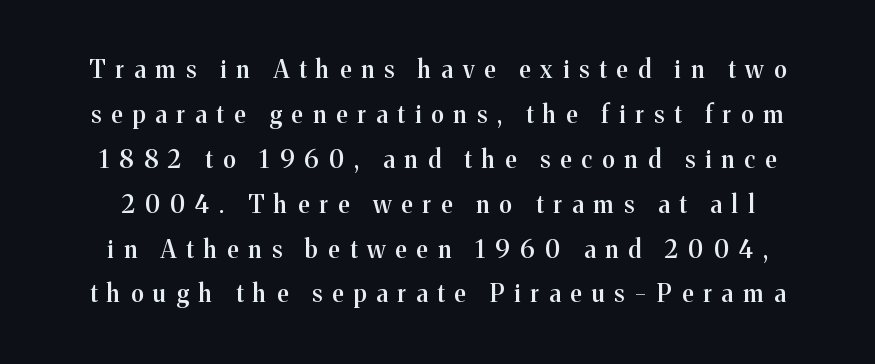
Stroke thickness is moderately raised; the sample reads as semibold. Tracking value appears strongly positive — letters spread wide. The area under the type is left untouched. Rendered with straight, roman letterforms.
